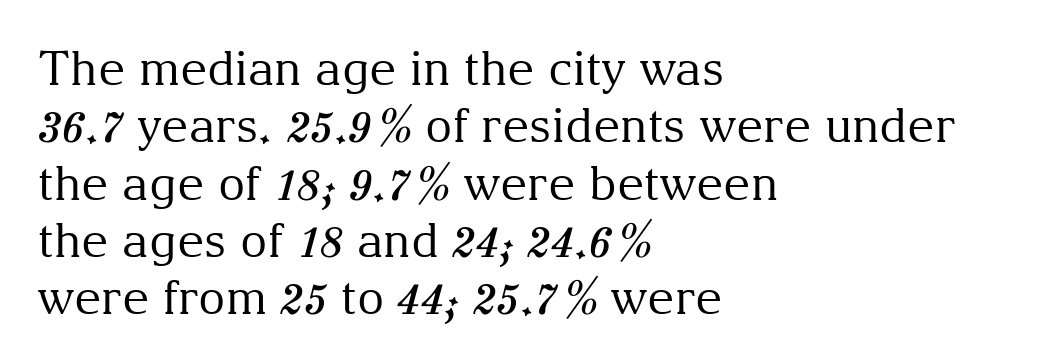
Stroke mass is kept to a normal reading level or below. This is serif lettering, the kind often seen in printed books. The axis of the letterforms is exactly vertical. Glyph-to-glyph distance matches everyday printed text.
